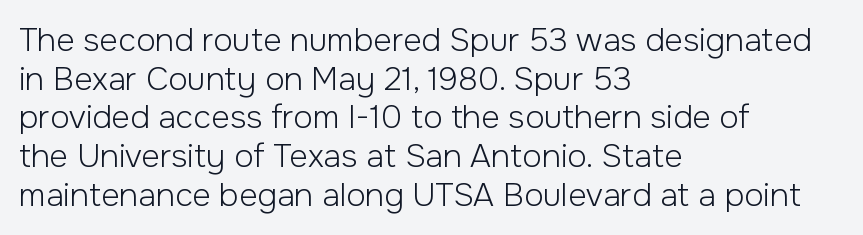
{"serif": "no", "italic": "no", "bold": "no", "weight": "light", "width": "normal", "stroke_contrast": "low", "x_height": "medium", "monospaced": "no", "underline": "no", "align": "left", "line_spacing_ratio": 1.21, "letter_spacing": "normal", "letter_spacing_em": 0.0, "glyph_px": 32}
